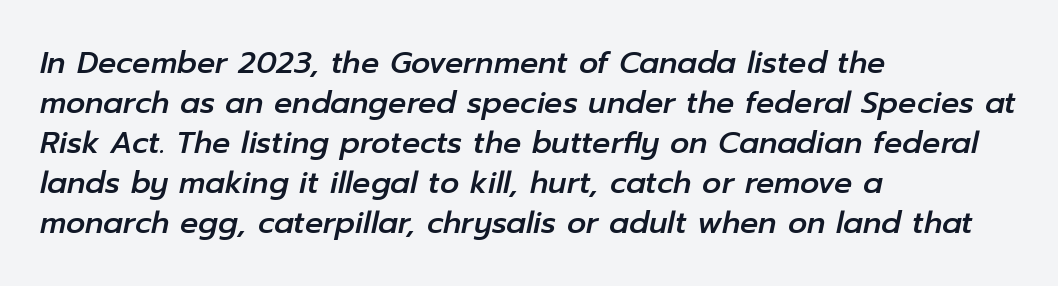
Q: Is the text italic (slanted)? A: Yes, it leans right by about 12 degrees.
Q: Is the text underlined? A: No.
Q: How is the paragraph aligned? A: Left-aligned.
Q: Is the spacing between letters normal or unusually wide? A: Normal.
Q: Is the spacing between lines tight, normal or loose? A: Normal.
Q: Width (condensed, normal, or wide)? A: Normal.
Q: Stroke contrast? A: Low.
Q: x-height? A: Medium.
Q: Monospaced? A: No.
